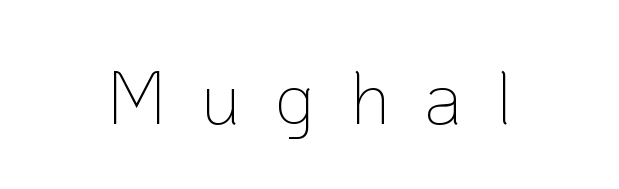
The image shows 74 px thin sans-serif type, upright; set unusually wide letter spacing (+0.46 em), not underlined; low stroke contrast and a medium x-height.
